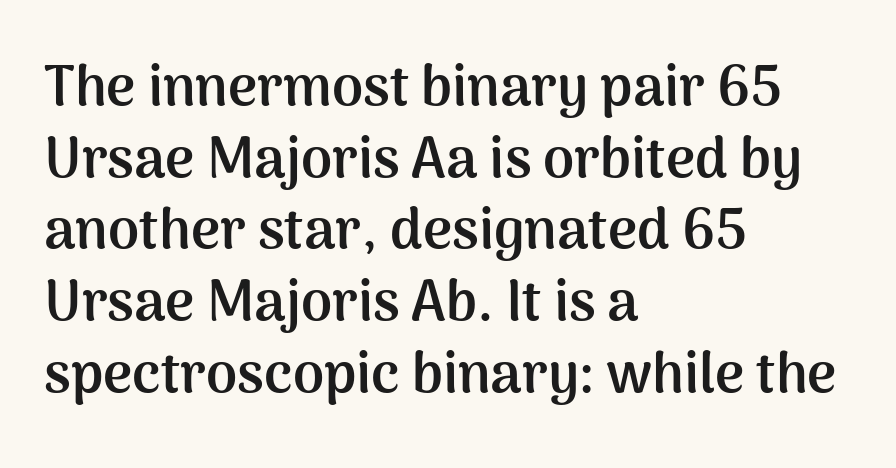
{"serif": "no", "italic": "no", "bold": "yes", "weight": "semibold", "width": "normal", "stroke_contrast": "medium", "x_height": "medium", "monospaced": "no", "underline": "no", "align": "left", "line_spacing": "normal", "line_spacing_ratio": 1.28, "letter_spacing": "normal", "letter_spacing_em": 0.0, "glyph_px": 56}
